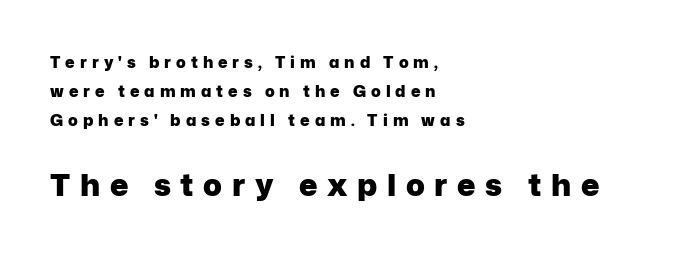
These lines are set flush left with a ragged right edge. The font is running at its bold setting. Inter-character spacing is expanded well beyond the font's built-in metrics. The typeface chosen for these lines omits serifs.
